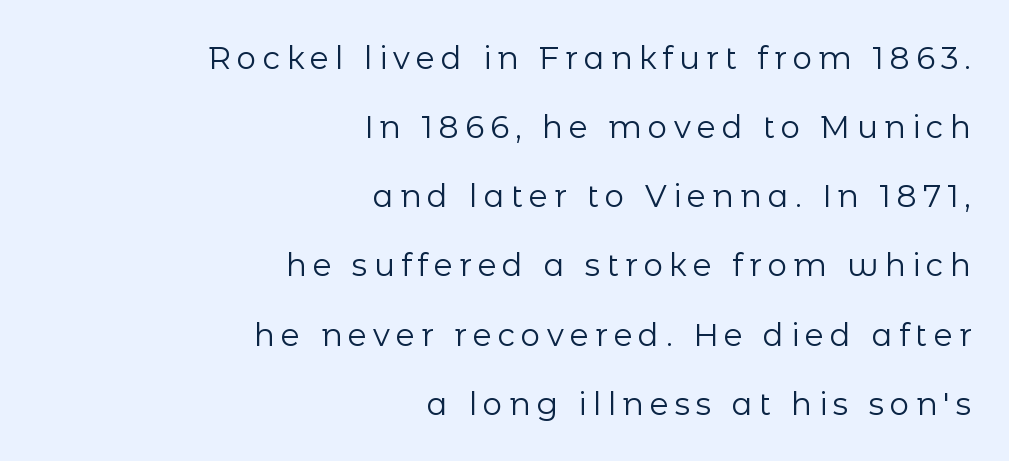
Q: Is the text bold? A: No.
Q: Is the text italic (slanted)? A: No, it is upright.
Q: Is the typeface a serif or a sans-serif typeface? A: Sans-serif.
Q: Is the text underlined? A: No.
Q: How is the paragraph aligned? A: Right-aligned.
Q: Is the spacing between letters normal or unusually wide? A: Unusually wide.
Q: Is the spacing between lines tight, normal or loose? A: Loose.
Q: Width (condensed, normal, or wide)? A: Normal.
Q: Stroke contrast? A: Low.
Q: x-height? A: Medium.
Q: Monospaced? A: No.
